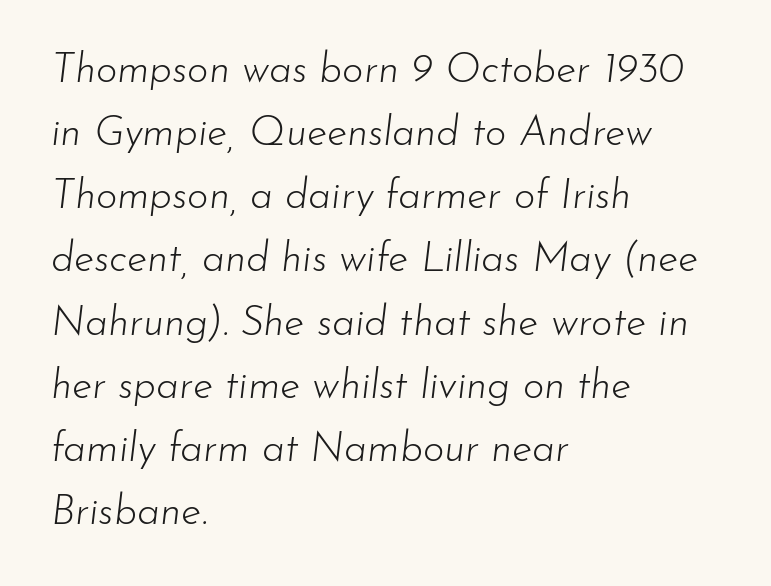
Q: Is the text bold? A: No.
Q: Is the text italic (slanted)? A: Yes, it leans right by about 7 degrees.
Q: Is the text underlined? A: No.
Q: How is the paragraph aligned? A: Left-aligned.
Q: Is the spacing between letters normal or unusually wide? A: Normal.
Q: Is the spacing between lines tight, normal or loose? A: Normal.
Q: Width (condensed, normal, or wide)? A: Normal.
Q: Stroke contrast? A: Low.
Q: x-height? A: Small.
Q: Monospaced? A: No.
